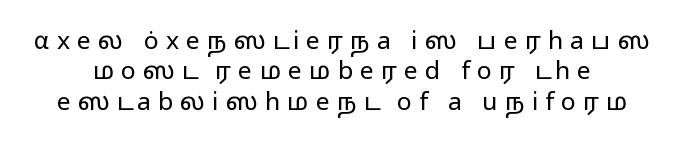
{"italic": "no", "bold": "no", "underline": "no", "line_spacing_ratio": 1.22, "letter_spacing": "wide", "letter_spacing_em": 0.28, "glyph_px": 25}
